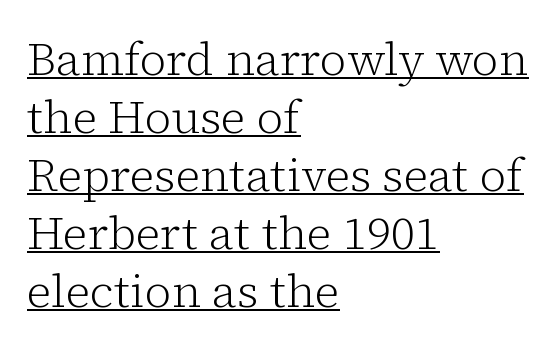
A typesetter would call this proportional, since set widths differ per character. Think standard paragraph weight, or any step lighter than that. Posture: vertical. This is serif lettering, the kind often seen in printed books.
